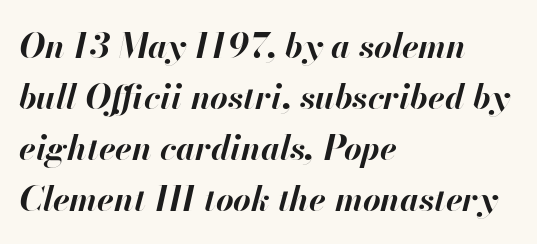
Q: Is the text bold? A: Yes.
Q: Is the text italic (slanted)? A: Yes, it leans right by about 13 degrees.
Q: Is the text underlined? A: No.
Q: How is the paragraph aligned? A: Left-aligned.
Q: Is the spacing between letters normal or unusually wide? A: Normal.
Q: Is the spacing between lines tight, normal or loose? A: Normal.
Q: Width (condensed, normal, or wide)? A: Normal.
Q: Stroke contrast? A: High.
Q: x-height? A: Small.
Q: Monospaced? A: No.
